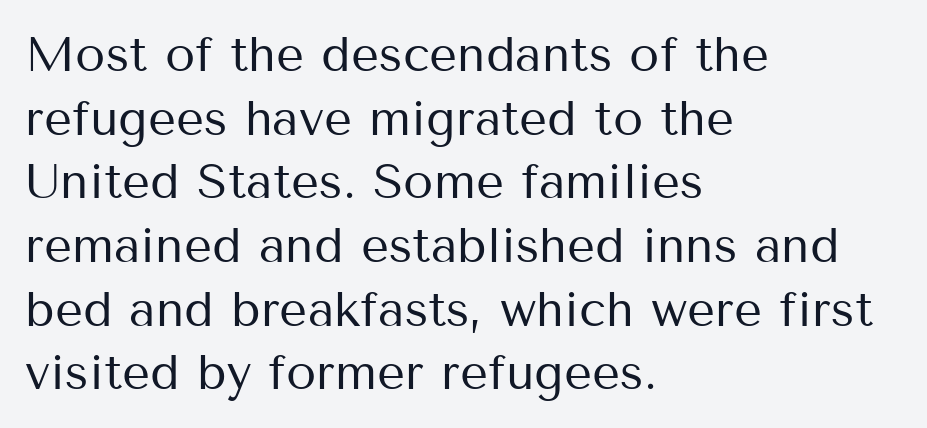
The passage shown stacks its lines at a standard gap. Words float on clear page, feet unadorned. This is sans-serif lettering, the kind often seen on screens and signage. This sample uses an upright cut, with every glyph sitting square on the baseline. The passage shown has conventional tracking throughout.
